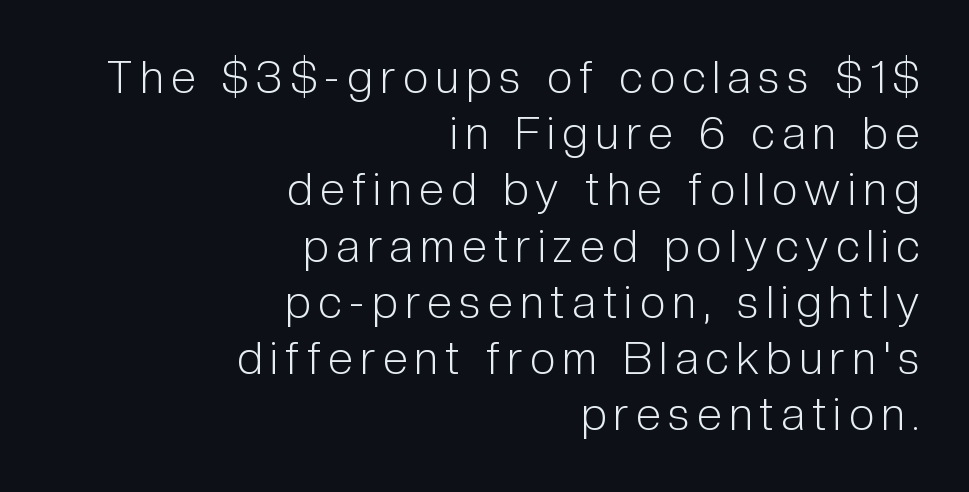
No word sits above an underline. Think of a printed novel: that variable character pitch is what you see here. Observe the absence of serifs on each vertical stroke in this sample. The cut favours lightness, reaching ordinary text weight at its darkest. The compositor pushed each line to the right boundary.
